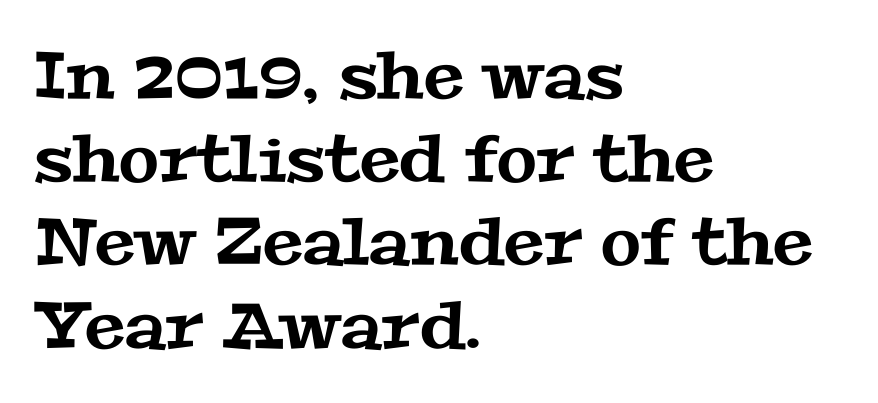
Q: Is the typeface a serif or a sans-serif typeface? A: Serif.
Q: Is the text underlined? A: No.
Q: How is the paragraph aligned? A: Left-aligned.
Q: Is the spacing between letters normal or unusually wide? A: Normal.
Q: Is the spacing between lines tight, normal or loose? A: Normal.
Q: Width (condensed, normal, or wide)? A: Wide.
Q: Stroke contrast? A: Medium.
Q: x-height? A: Medium.
Q: Monospaced? A: No.
